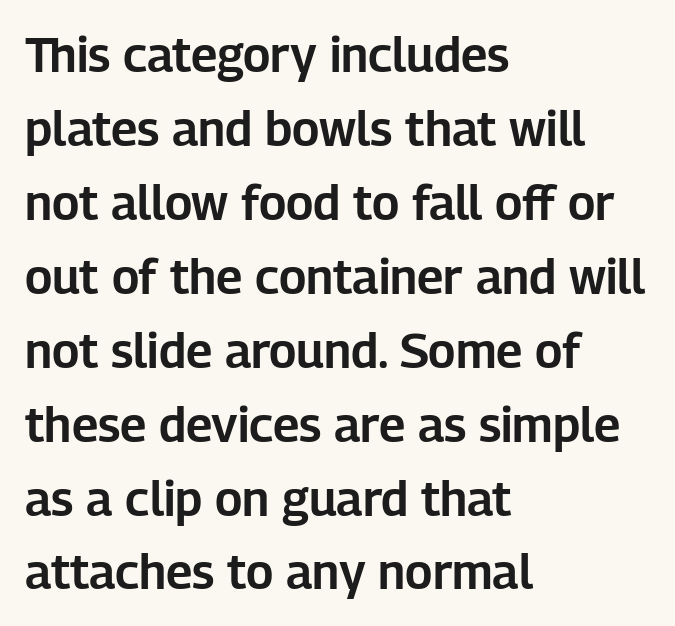
Q: Is the text italic (slanted)? A: No, it is upright.
Q: Is the typeface a serif or a sans-serif typeface? A: Sans-serif.
Q: Is the text underlined? A: No.
Q: How is the paragraph aligned? A: Left-aligned.
Q: Is the spacing between letters normal or unusually wide? A: Normal.
Q: Is the spacing between lines tight, normal or loose? A: Normal.
Q: Width (condensed, normal, or wide)? A: Normal.
Q: Stroke contrast? A: Low.
Q: x-height? A: Medium.
Q: Monospaced? A: No.
